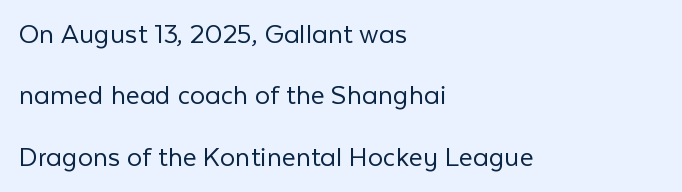
{"serif": "no", "italic": "no", "bold": "no", "weight": "light", "width": "normal", "stroke_contrast": "low", "x_height": "medium", "monospaced": "no", "underline": "no", "align": "left", "line_spacing": "loose", "line_spacing_ratio": 2.05, "letter_spacing": "normal", "letter_spacing_em": 0.0, "glyph_px": 30}
